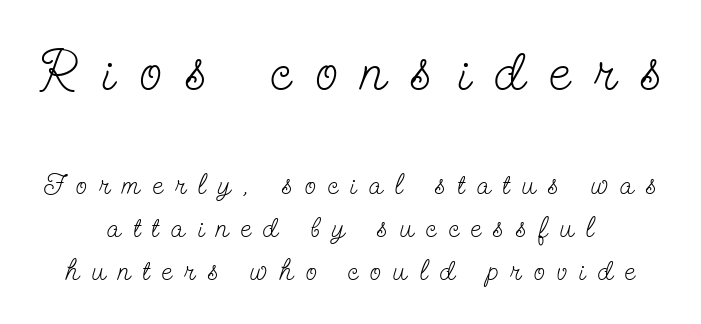
Beneath every word, the page is bare. The rendering uses natural spacing where letterforms have individual widths. Letter spacing: wide.
